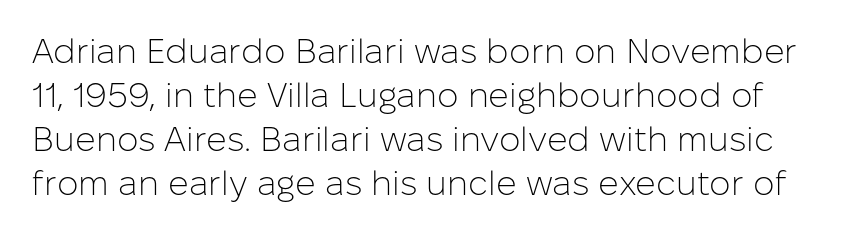
The image shows 34 px light sans-serif type, upright; set normal line spacing (1.29x), normal letter spacing, not underlined; low stroke contrast and a medium x-height.
